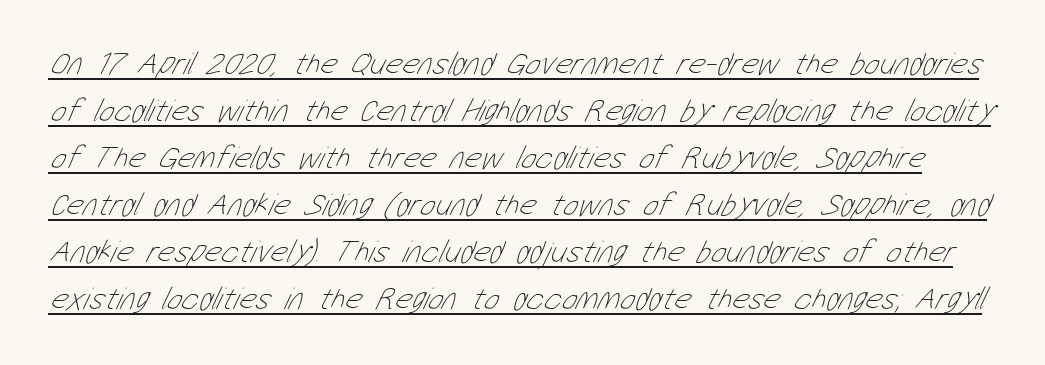
{"bold": "no", "weight": "thin", "width": "condensed", "stroke_contrast": "low", "x_height": "medium", "monospaced": "no", "underline": "yes", "line_spacing": "normal", "line_spacing_ratio": 1.47, "letter_spacing": "normal", "letter_spacing_em": 0.0, "glyph_px": 32}
